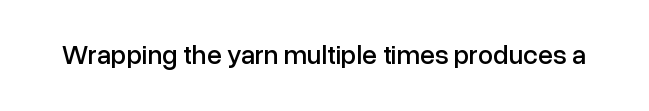
The image shows 27 px text type, upright; set normal letter spacing, not underlined.
